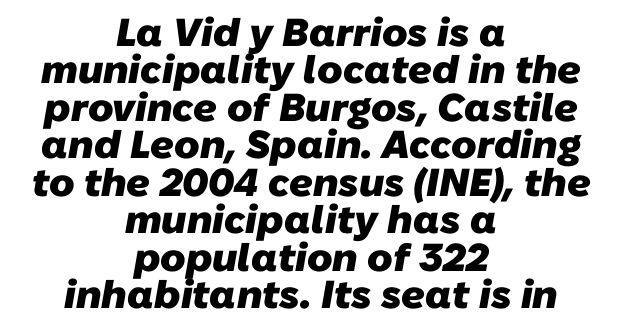
Weight: bold. Unlike a traditional serif, this face leaves its strokes unadorned. Each letter keeps its own natural width here, so spacing adapts to shape. Glance below the letters and you will spot only blank space. Does the copy run flush right? No — it is centered line by line.
